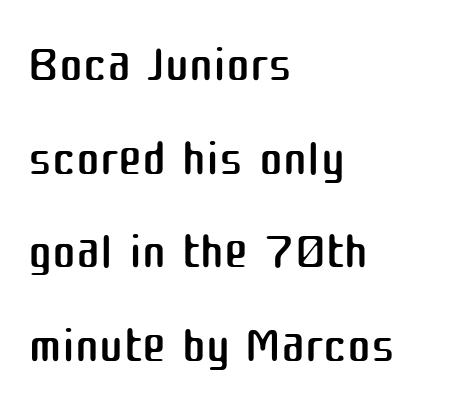
Q: Is the text bold? A: No.
Q: Is the text italic (slanted)? A: No, it is upright.
Q: Is the typeface a serif or a sans-serif typeface? A: Sans-serif.
Q: Is the text underlined? A: No.
Q: How is the paragraph aligned? A: Left-aligned.
Q: Is the spacing between letters normal or unusually wide? A: Normal.
Q: Is the spacing between lines tight, normal or loose? A: Normal.
Q: Width (condensed, normal, or wide)? A: Normal.
Q: Stroke contrast? A: Medium.
Q: x-height? A: Medium.
Q: Monospaced? A: No.
